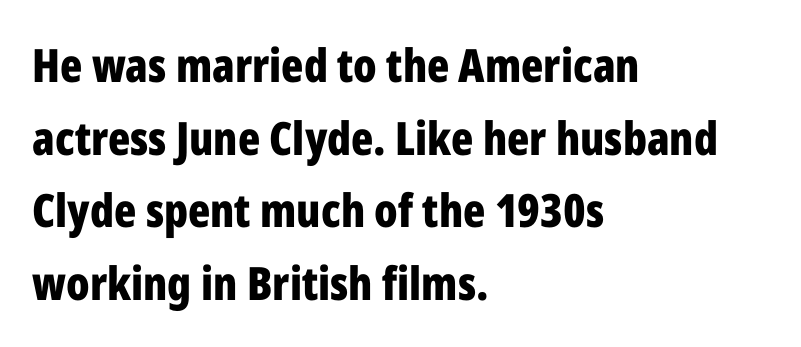
Q: Is the text bold? A: Yes.
Q: Is the text italic (slanted)? A: No, it is upright.
Q: Is the typeface a serif or a sans-serif typeface? A: Sans-serif.
Q: Is the text underlined? A: No.
Q: How is the paragraph aligned? A: Left-aligned.
Q: Is the spacing between letters normal or unusually wide? A: Normal.
Q: Is the spacing between lines tight, normal or loose? A: Normal.
Q: Width (condensed, normal, or wide)? A: Condensed.
Q: Stroke contrast? A: Low.
Q: x-height? A: Medium.
Q: Monospaced? A: No.
